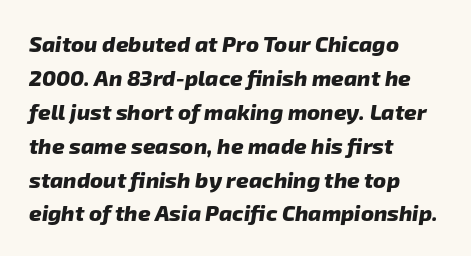
Q: Is the text bold? A: Yes.
Q: Is the text underlined? A: No.
Q: How is the paragraph aligned? A: Left-aligned.
Q: Is the spacing between letters normal or unusually wide? A: Normal.
Q: Is the spacing between lines tight, normal or loose? A: Normal.
